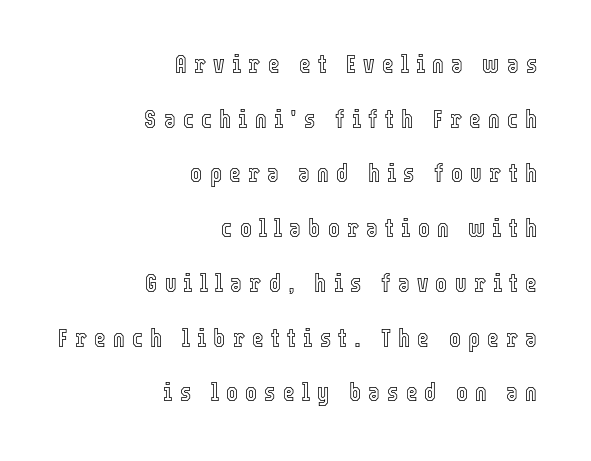
{"italic": "no", "underline": "no", "align": "right", "line_spacing": "loose", "line_spacing_ratio": 2.19, "letter_spacing": "wide", "letter_spacing_em": 0.29, "glyph_px": 25}
